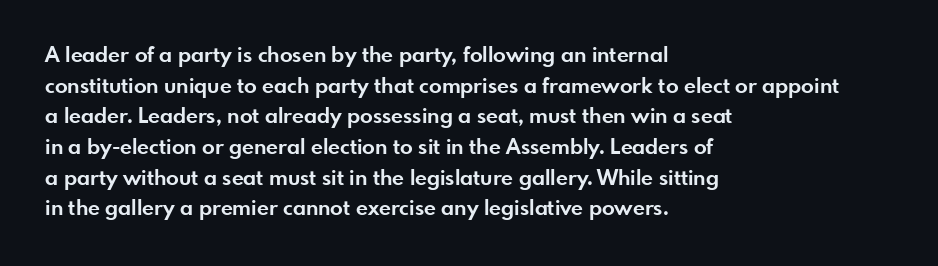
Q: Is the text bold? A: Yes.
Q: Is the text italic (slanted)? A: No, it is upright.
Q: Is the text underlined? A: No.
Q: How is the paragraph aligned? A: Left-aligned.
Q: Is the spacing between letters normal or unusually wide? A: Normal.
Q: Is the spacing between lines tight, normal or loose? A: Normal.
